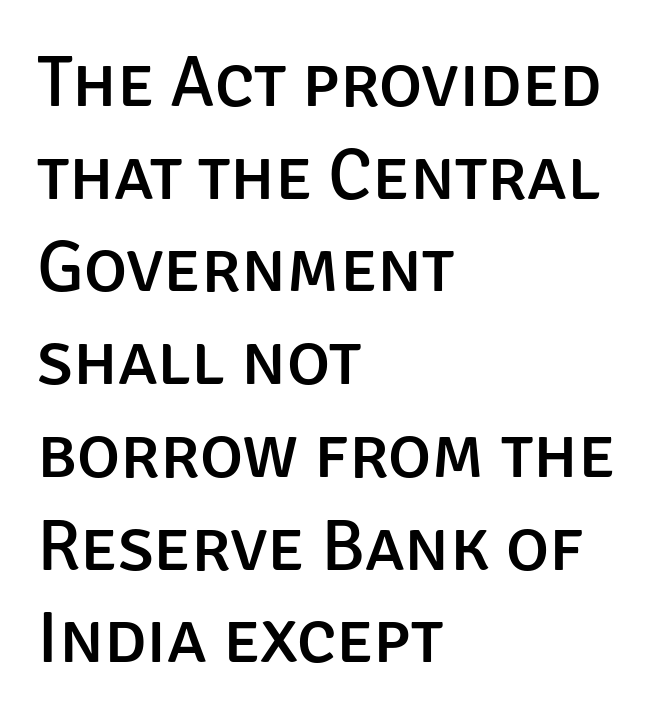
Q: Is the text italic (slanted)? A: No, it is upright.
Q: Is the typeface a serif or a sans-serif typeface? A: Sans-serif.
Q: Is the text underlined? A: No.
Q: How is the paragraph aligned? A: Left-aligned.
Q: Is the spacing between letters normal or unusually wide? A: Normal.
Q: Is the spacing between lines tight, normal or loose? A: Normal.
Q: Width (condensed, normal, or wide)? A: Normal.
Q: Stroke contrast? A: Low.
Q: x-height? A: Large.
Q: Monospaced? A: No.
